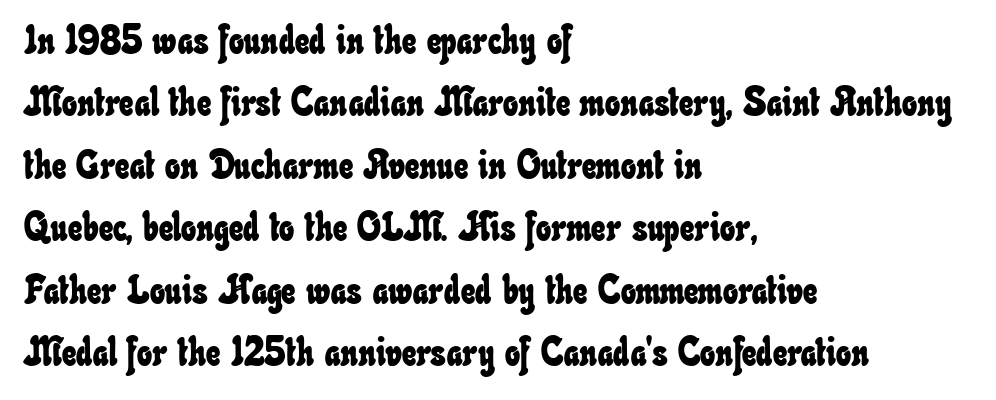
The image shows 40 px condensed type; set left-aligned, normal line spacing (1.56x), normal letter spacing, not underlined; low stroke contrast and a small x-height.
